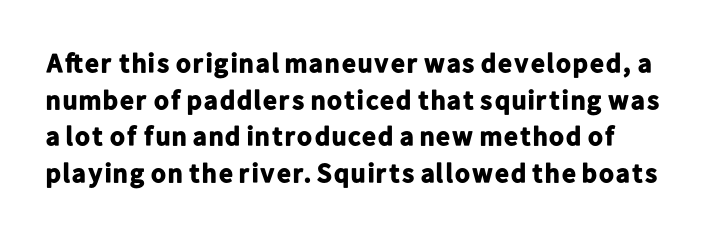
The image shows 27 px bold type, upright; set normal line spacing (1.36x), normal letter spacing, not underlined.
